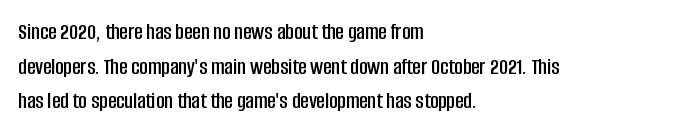
The image shows 23 px text type, upright; set left-aligned, normal line spacing (1.51x), normal letter spacing, not underlined.
